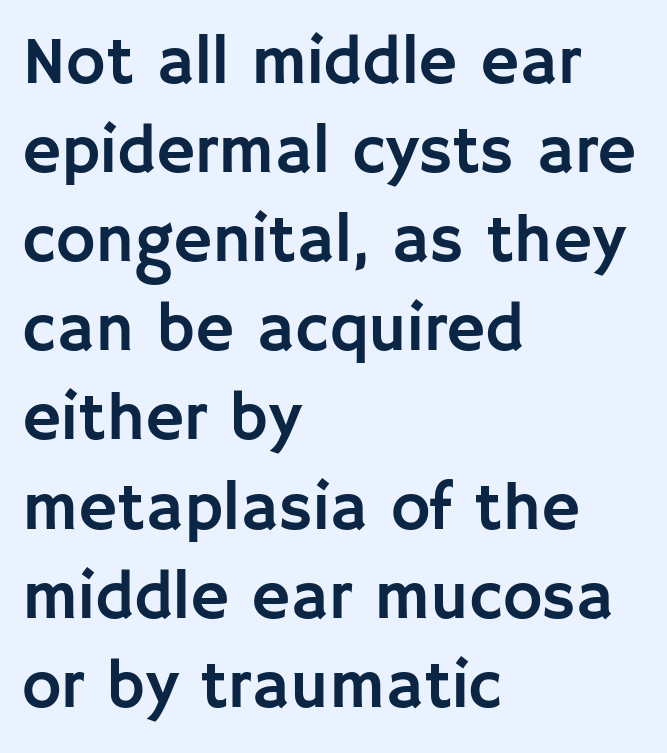
{"serif": "no", "italic": "no", "width": "normal", "stroke_contrast": "low", "x_height": "large", "monospaced": "no", "underline": "no", "align": "left", "line_spacing": "normal", "line_spacing_ratio": 1.33, "letter_spacing": "normal", "letter_spacing_em": 0.0, "glyph_px": 67}
